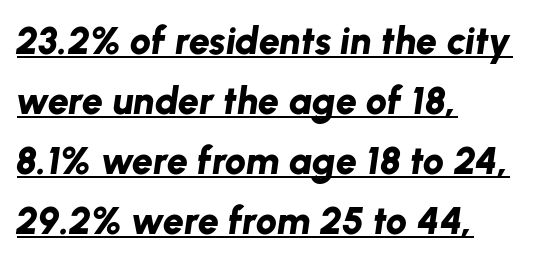
Q: Is the text bold? A: Yes.
Q: Is the text italic (slanted)? A: Yes, it leans right by about 8 degrees.
Q: Is the text underlined? A: Yes.
Q: How is the paragraph aligned? A: Left-aligned.
Q: Is the spacing between letters normal or unusually wide? A: Normal.
Q: Is the spacing between lines tight, normal or loose? A: Normal.
Q: Width (condensed, normal, or wide)? A: Normal.
Q: Stroke contrast? A: Low.
Q: x-height? A: Medium.
Q: Monospaced? A: No.
